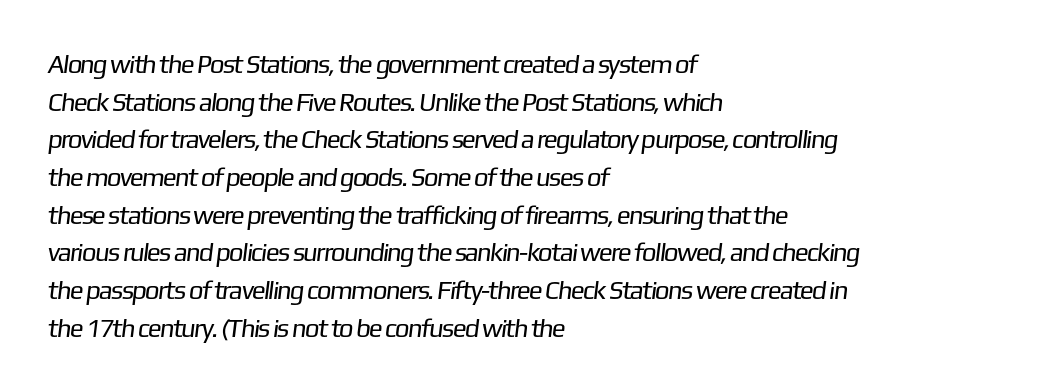
{"bold": "no", "underline": "no", "align": "left", "line_spacing": "normal", "line_spacing_ratio": 1.45, "letter_spacing": "normal", "letter_spacing_em": 0.0, "glyph_px": 26}
